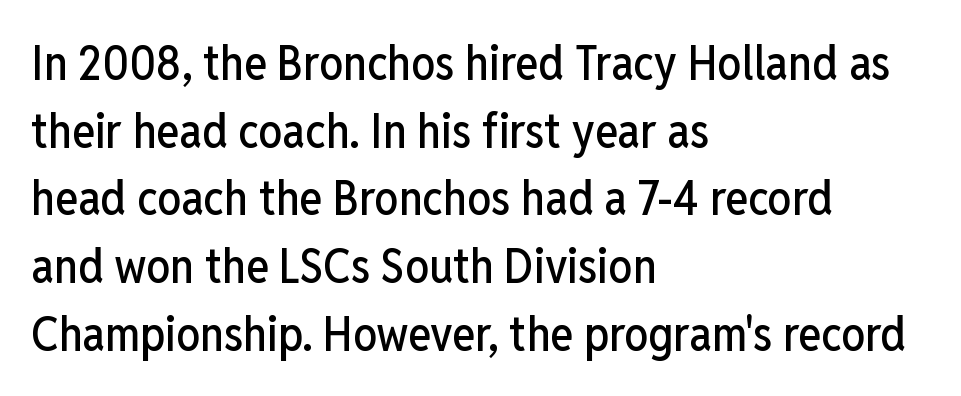
Letterform terminals end flat and unadorned throughout the passage. The type is set solid horizontally, with unmodified tracking. You could not count columns in this text — the font is proportionally spaced. Unmarked baselines from the first word to the last.
